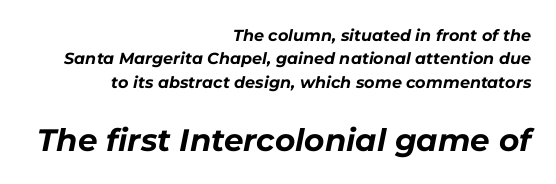
The image shows 31 px bold type, italic (leaning right); set right-aligned, normal line spacing (1.46x), normal letter spacing, not underlined; the second (bottom) block is 1.94x larger; low stroke contrast and a medium x-height.
